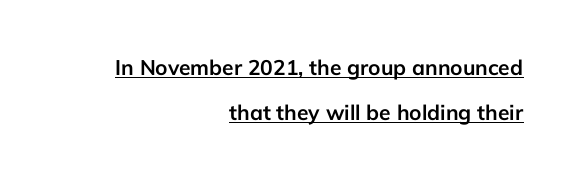
Q: Is the text bold? A: Yes.
Q: Is the text italic (slanted)? A: No, it is upright.
Q: Is the text underlined? A: Yes.
Q: How is the paragraph aligned? A: Right-aligned.
Q: Is the spacing between letters normal or unusually wide? A: Normal.
Q: Is the spacing between lines tight, normal or loose? A: Loose.
